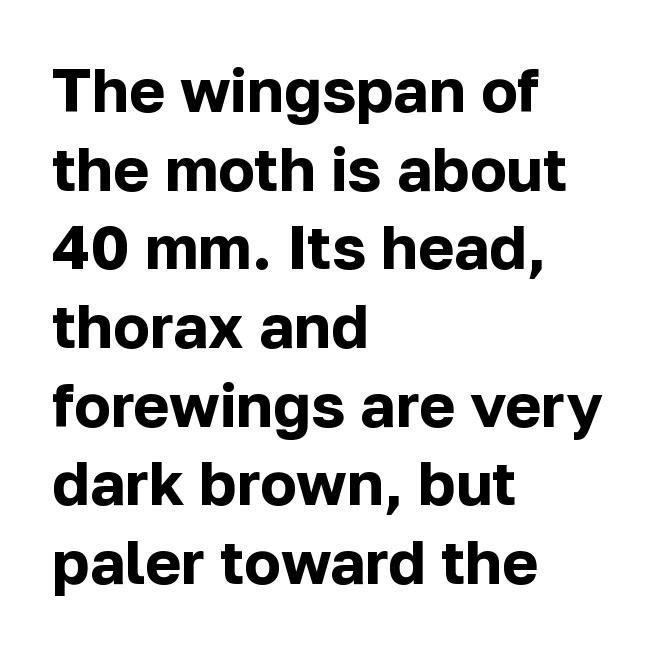
The image shows 61 px bold sans-serif type, upright; set left-aligned, normal line spacing (1.29x), normal letter spacing, not underlined; low stroke contrast and a medium x-height.
